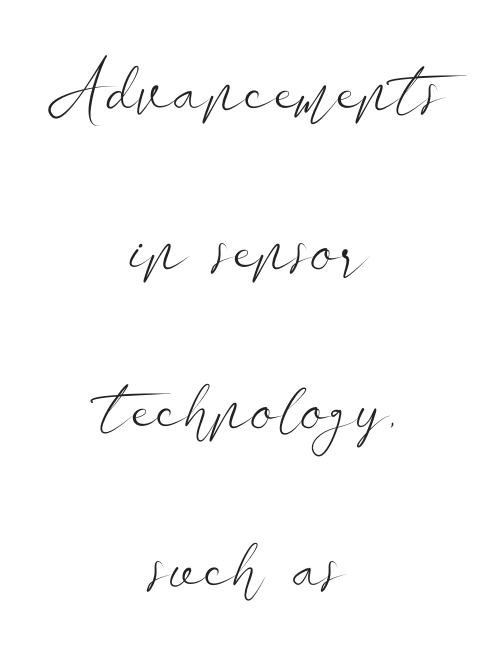
The image shows 73 px light, wide sans-serif type; set centered, loose line spacing (2.18x), normal letter spacing, not underlined; low stroke contrast and a small x-height.
